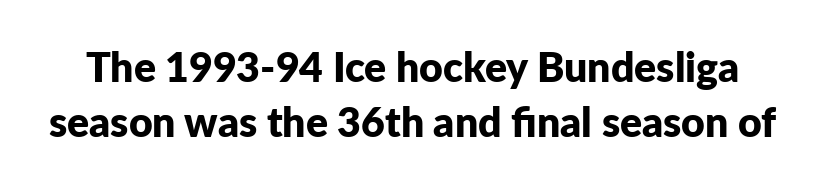
{"serif": "no", "italic": "no", "bold": "yes", "weight": "bold", "width": "normal", "stroke_contrast": "low", "x_height": "medium", "monospaced": "no", "underline": "no", "line_spacing": "normal", "line_spacing_ratio": 1.34, "letter_spacing": "normal", "letter_spacing_em": 0.0, "glyph_px": 41}
